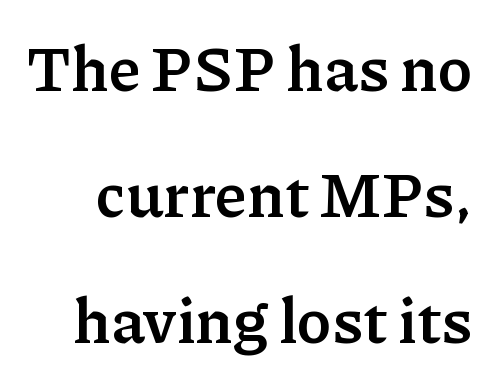
A full-strength bold gives these letters their thick strokes. Varying glyph widths throughout — classic text-font behaviour. Tracking value appears to be zero — textbook default spacing. The block of text is sparse from top to bottom, with ample space between rows. The baseline area is clear. Serifs: yes, visible at the terminals of the letterforms.
